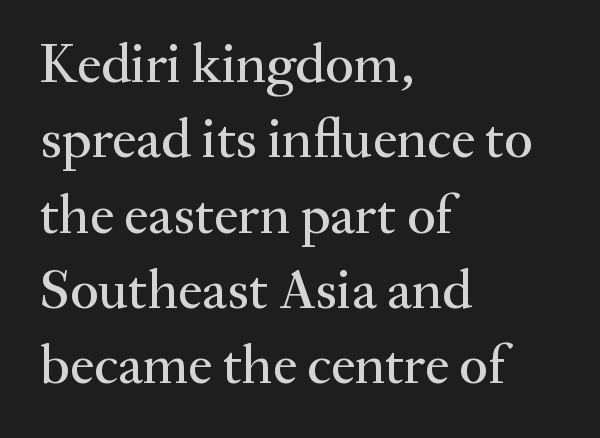
{"serif": "yes", "italic": "no", "width": "normal", "stroke_contrast": "medium", "x_height": "small", "monospaced": "no", "underline": "no", "align": "left", "line_spacing": "normal", "line_spacing_ratio": 1.37, "letter_spacing": "normal", "letter_spacing_em": 0.0, "glyph_px": 55}
